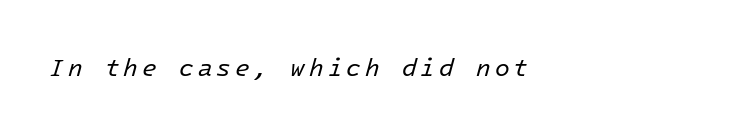
{"italic": "yes", "lean": "right", "slant_degrees": 16, "bold": "no", "underline": "no", "align": "left", "glyph_px": 24}
